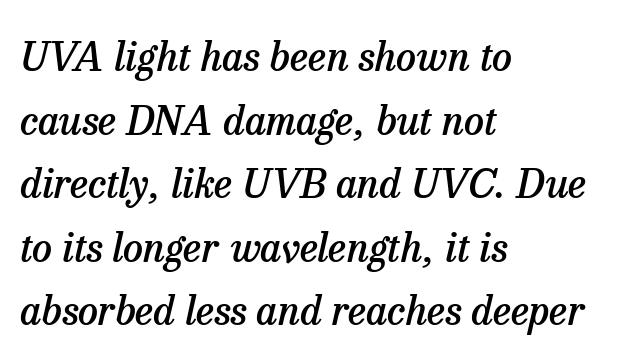
Letters rest on an invisible, unmarked baseline. When letters slant like this, we call the style italic. Emphasis by weight is partial: semibold. Proportional: the letters do not fall into vertical columns.
